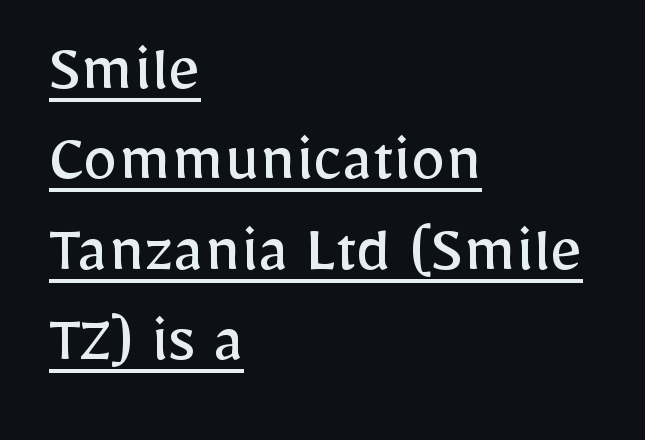
The image shows 70 px regular-weight sans-serif type, upright; set left-aligned, normal line spacing (1.29x), normal letter spacing, underlined; low stroke contrast and a medium x-height.
